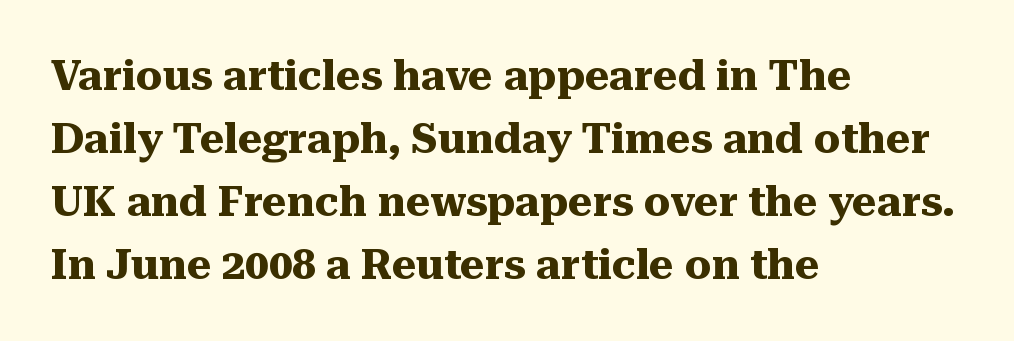
Regarding serifs, this sample has them. Which margin do the lines hug? The left one — the right edge is uneven. Here the designer chose a conventional face with non-uniform glyph widths. The words here are not underlined.
